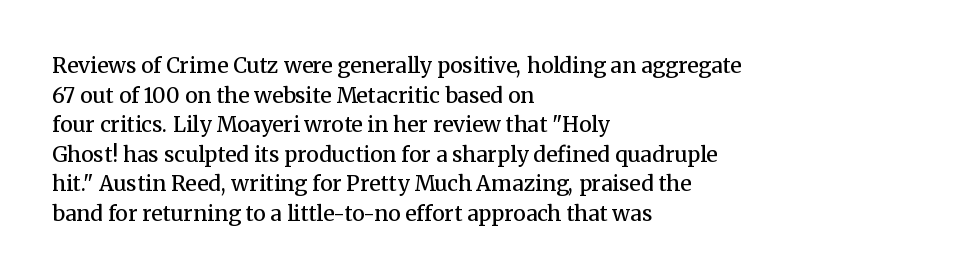
The image shows 21 px text type, upright; set left-aligned, normal line spacing (1.41x), normal letter spacing, not underlined.
